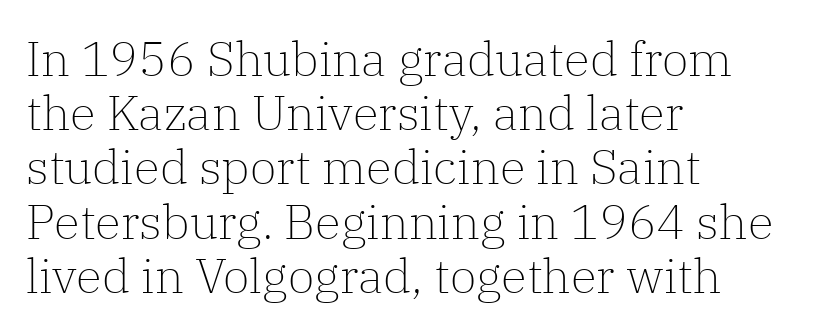
Q: Is the text bold? A: No.
Q: Is the text italic (slanted)? A: No, it is upright.
Q: Is the typeface a serif or a sans-serif typeface? A: Serif.
Q: Is the text underlined? A: No.
Q: How is the paragraph aligned? A: Left-aligned.
Q: Is the spacing between letters normal or unusually wide? A: Normal.
Q: Is the spacing between lines tight, normal or loose? A: Tight.
Q: Width (condensed, normal, or wide)? A: Normal.
Q: Stroke contrast? A: Low.
Q: x-height? A: Medium.
Q: Monospaced? A: No.
